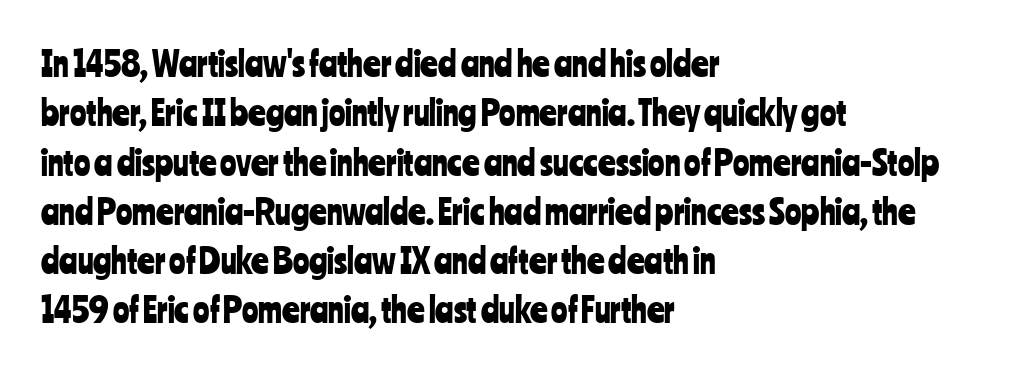
The leading is moderate, giving the passage an even texture. The letters sit at their default tracking, neither squeezed nor spread. In terms of letterform style, serifs are entirely absent. The rendering uses natural spacing where letterforms have individual widths. Caption: multi-line text, flush left, ragged right.
